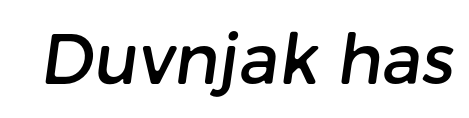
Q: Is the typeface a serif or a sans-serif typeface? A: Sans-serif.
Q: Is the text underlined? A: No.
Q: Is the spacing between letters normal or unusually wide? A: Normal.
Q: Width (condensed, normal, or wide)? A: Normal.
Q: Stroke contrast? A: Low.
Q: x-height? A: Medium.
Q: Monospaced? A: No.
